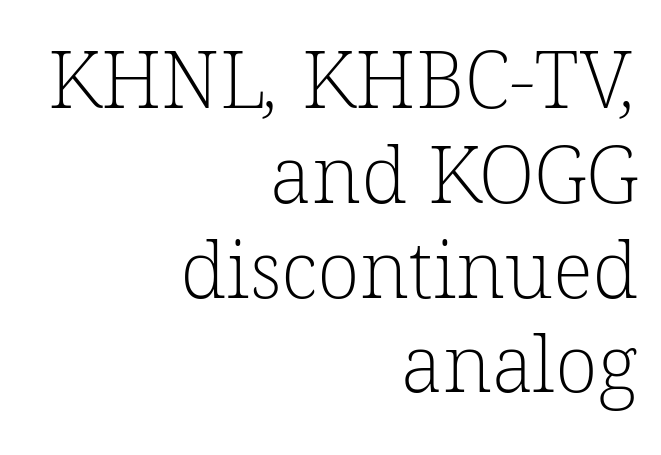
Q: Is the text bold? A: No.
Q: Is the typeface a serif or a sans-serif typeface? A: Serif.
Q: Is the text underlined? A: No.
Q: How is the paragraph aligned? A: Right-aligned.
Q: Is the spacing between letters normal or unusually wide? A: Normal.
Q: Width (condensed, normal, or wide)? A: Normal.
Q: Stroke contrast? A: Low.
Q: x-height? A: Medium.
Q: Monospaced? A: No.
